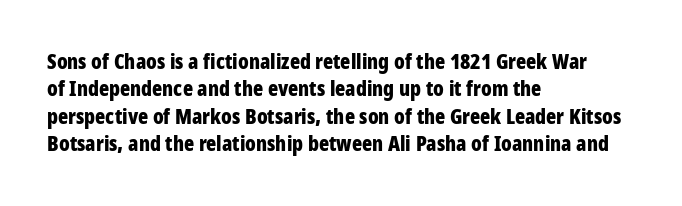
The rendering anchors every line to the left-hand side. This is the regular roman posture of the typeface. A normal amount of white space separates one row of letters from the next. The face used here is rendered with its standard letterfit. A clean baseline with only descenders dipping below it. The sample has been set heavy, in full bold.
